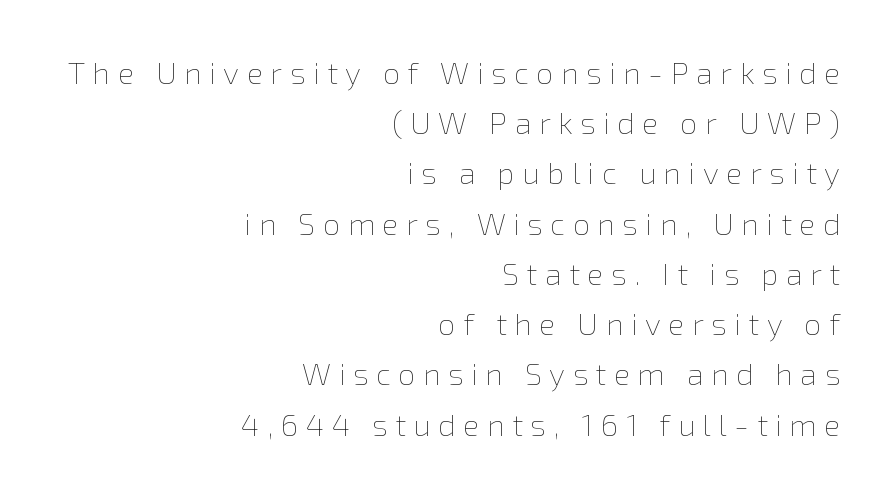
{"italic": "no", "bold": "no", "weight": "thin", "width": "normal", "stroke_contrast": "low", "x_height": "medium", "monospaced": "no", "underline": "no", "align": "right", "line_spacing": "normal", "line_spacing_ratio": 1.62, "letter_spacing": "wide", "letter_spacing_em": 0.24, "glyph_px": 31}
